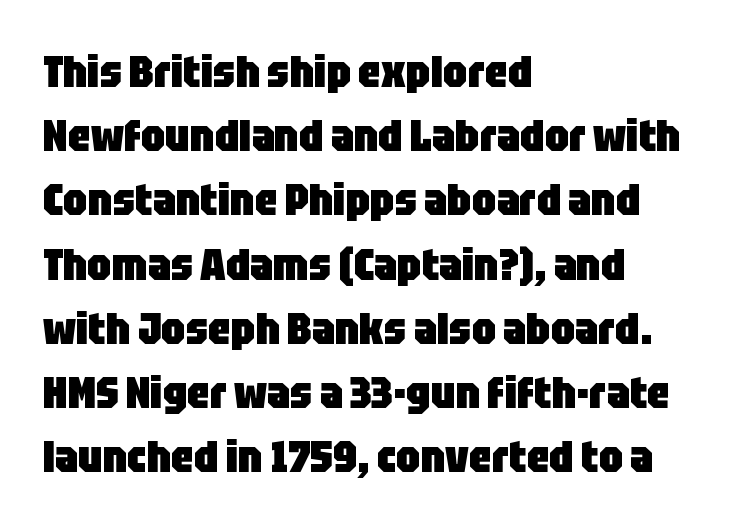
{"serif": "no", "italic": "no", "bold": "yes", "weight": "heavy", "width": "condensed", "stroke_contrast": "low", "x_height": "large", "monospaced": "no", "underline": "no", "align": "left", "line_spacing": "normal", "line_spacing_ratio": 1.46, "letter_spacing": "normal", "letter_spacing_em": 0.0, "glyph_px": 44}
